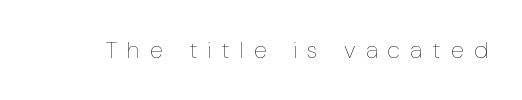
The image shows 24 px text type, upright; set unusually wide letter spacing (+0.43 em), not underlined.
